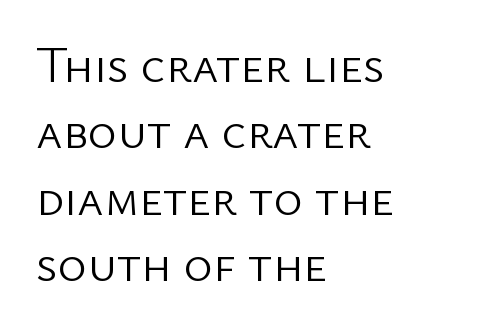
One glance says typical: line gaps are just what's usual. Honestly, there is no underline to notice here at all. Honestly, the letter spacing is just normal — you wouldn't notice it. Weight class: somewhere from thin through regular. Does the type have serifs? No, each stem ends abruptly.
